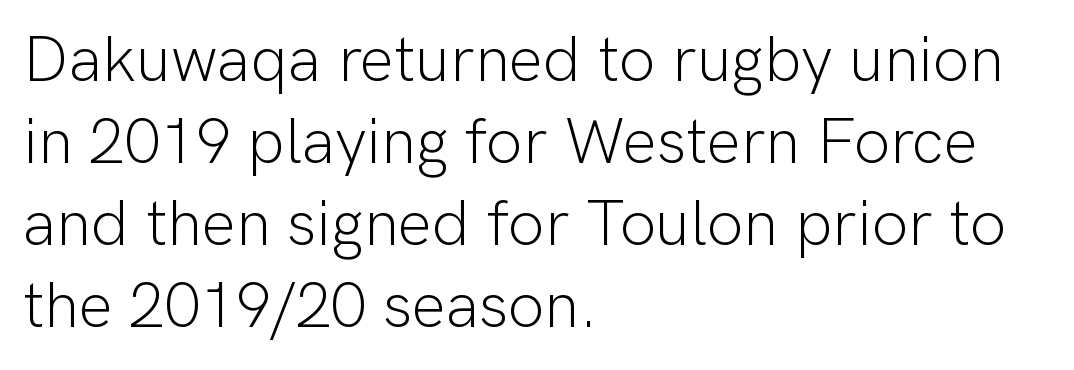
{"serif": "no", "italic": "no", "bold": "no", "weight": "light", "width": "normal", "stroke_contrast": "low", "x_height": "medium", "monospaced": "no", "underline": "no", "align": "left", "line_spacing": "normal", "line_spacing_ratio": 1.28, "letter_spacing": "normal", "letter_spacing_em": 0.0, "glyph_px": 64}
